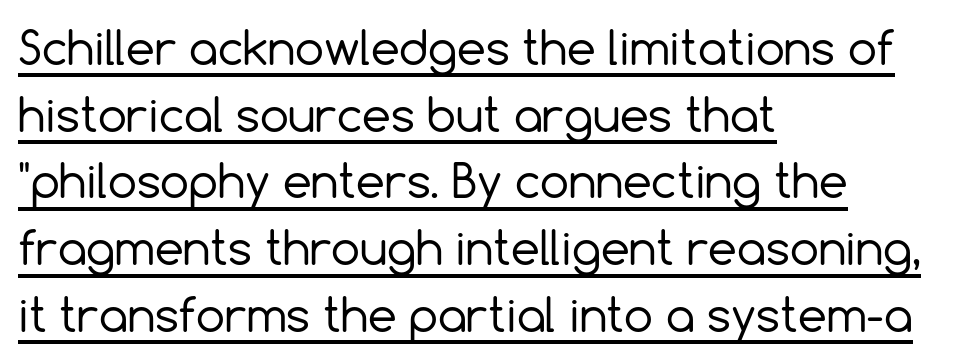
The image shows 46 px regular-weight sans-serif type, upright; set left-aligned, normal line spacing (1.45x), normal letter spacing, underlined; a medium x-height.
